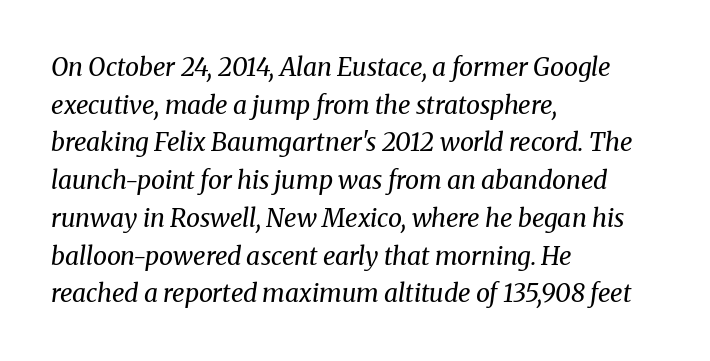
Q: Is the text bold? A: No.
Q: Is the text italic (slanted)? A: Yes, it leans right by about 8 degrees.
Q: Is the text underlined? A: No.
Q: How is the paragraph aligned? A: Left-aligned.
Q: Is the spacing between letters normal or unusually wide? A: Normal.
Q: Is the spacing between lines tight, normal or loose? A: Normal.
